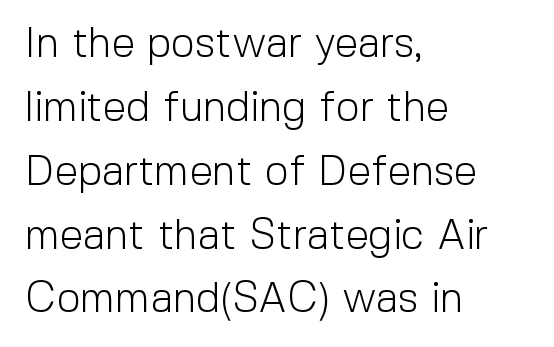
Caption: multi-line text, flush left, ragged right. Serif or sans? Sans — the stroke terminals are bare. The zone under the glyphs is completely vacant. Line spacing here is normal. Spacing verdict: proportional, widths tailored to each character.
